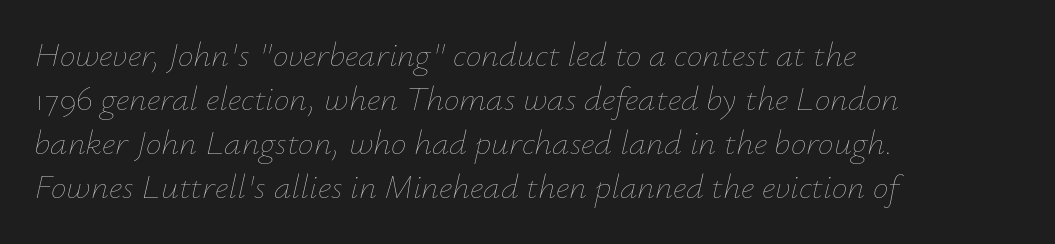
The image shows 35 px thin type, italic (leaning right); set left-aligned, normal line spacing (1.26x), normal letter spacing, not underlined; low stroke contrast and a small x-height.
